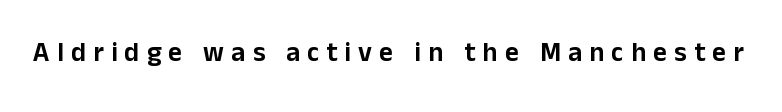
The image shows 27 px text type, upright; set unusually wide letter spacing (+0.27 em), not underlined.
